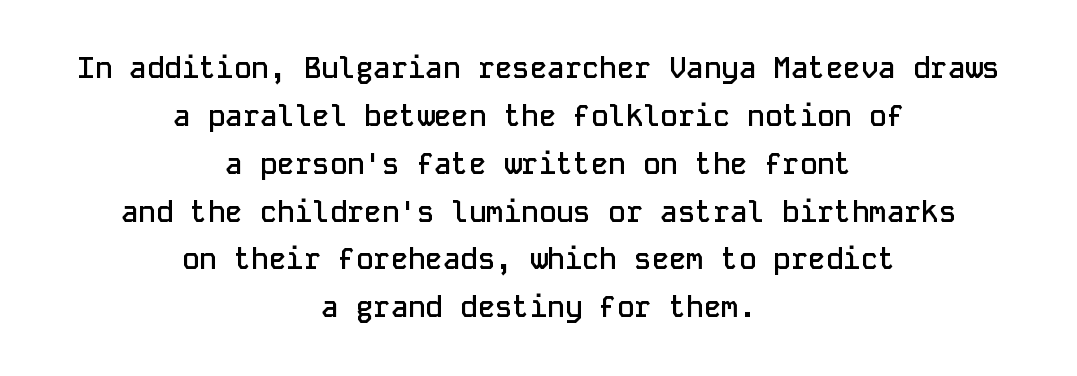
{"serif": "no", "italic": "no", "bold": "semi", "weight": "semibold", "width": "normal", "stroke_contrast": "low", "x_height": "medium", "monospaced": "yes", "underline": "no", "align": "center", "line_spacing": "normal", "line_spacing_ratio": 1.65, "letter_spacing": "normal", "letter_spacing_em": 0.0, "glyph_px": 29}
